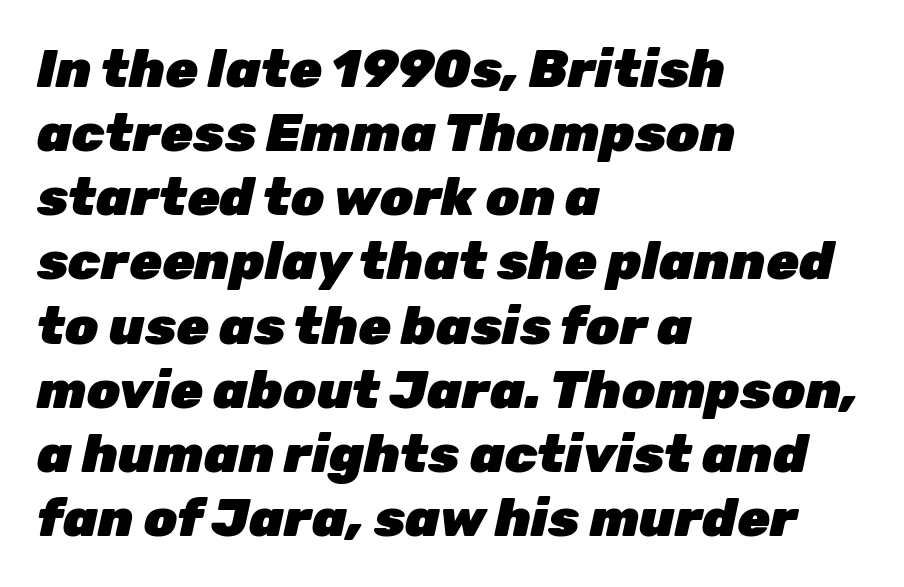
Which margin do the lines hug? The left one — the right edge is uneven. The horizontal fit of the characters is conventional and even. The passage shown is emphatically bold. The lettering tilts uniformly, giving the passage an italic look. Spacing verdict: proportional, widths tailored to each character. Underline: absent.
